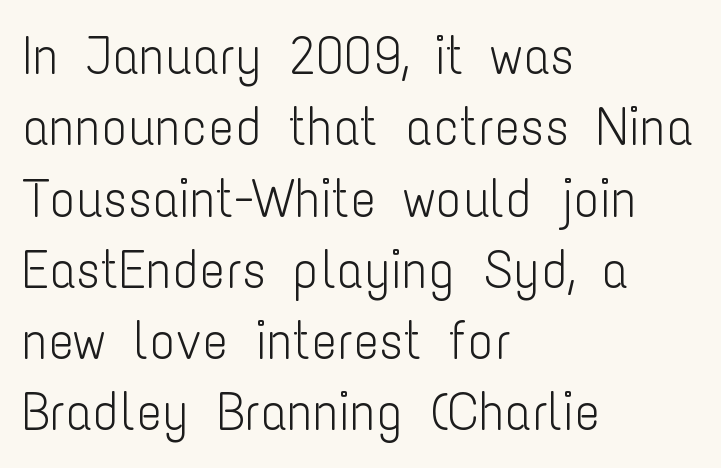
Q: Is the text bold? A: No.
Q: Is the text italic (slanted)? A: No, it is upright.
Q: Is the typeface a serif or a sans-serif typeface? A: Sans-serif.
Q: Is the text underlined? A: No.
Q: How is the paragraph aligned? A: Left-aligned.
Q: Is the spacing between letters normal or unusually wide? A: Normal.
Q: Is the spacing between lines tight, normal or loose? A: Normal.
Q: Width (condensed, normal, or wide)? A: Condensed.
Q: Stroke contrast? A: Low.
Q: x-height? A: Medium.
Q: Monospaced? A: No.
